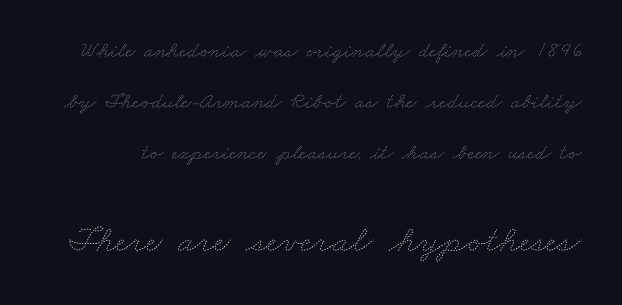
The image shows 38 px thin, wide type; set loose line spacing (2.32x), normal letter spacing, not underlined; the second (bottom) block is 1.73x larger; low stroke contrast and a small x-height.
